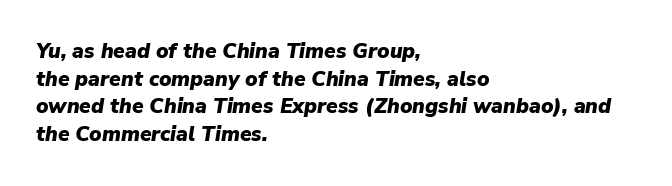
{"italic": "yes", "lean": "right", "slant_degrees": 9, "bold": "yes", "underline": "no", "align": "left", "line_spacing": "normal", "line_spacing_ratio": 1.32, "letter_spacing": "normal", "letter_spacing_em": 0.0, "glyph_px": 21}
